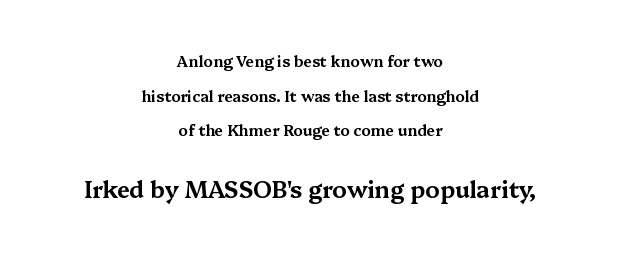
{"italic": "no", "underline": "no", "align": "center", "line_spacing": "loose", "line_spacing_ratio": 2.31, "letter_spacing": "normal", "letter_spacing_em": 0.0, "larger_block": "second", "size_ratio": 1.53, "glyph_px": 23}
